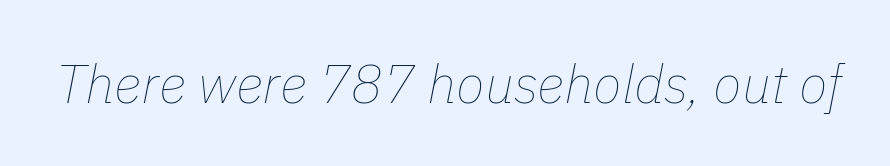
Nothing heavy about these letters — not bold at all. Inter-character spacing is left at the font's built-in metrics. Style check: oblique. The glyphs are unaccompanied by any horizontal stroke below them. The face used here is proportionally spaced, like ordinary book or web type.
